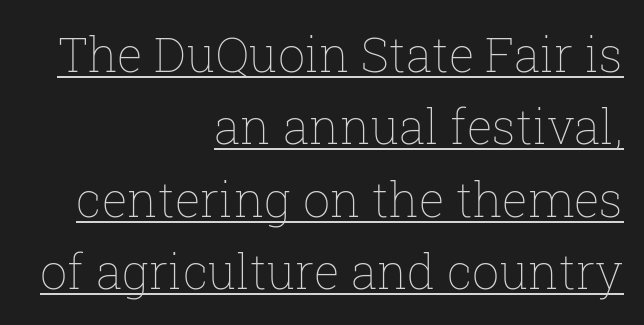
No italicization has been applied; the sample stays upright. Think of a printed novel: that variable character pitch is what you see here. Between one letter and the next there's only the usual sliver of space. Each line of the rendering has a horizontal stroke beneath the glyphs.
